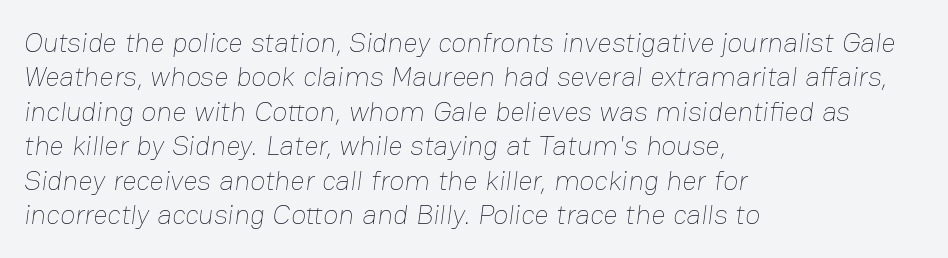
{"bold": "no", "weight": "thin", "width": "normal", "stroke_contrast": "low", "x_height": "medium", "monospaced": "no", "underline": "no", "align": "left", "line_spacing_ratio": 1.23, "letter_spacing": "normal", "letter_spacing_em": 0.0, "glyph_px": 28}
